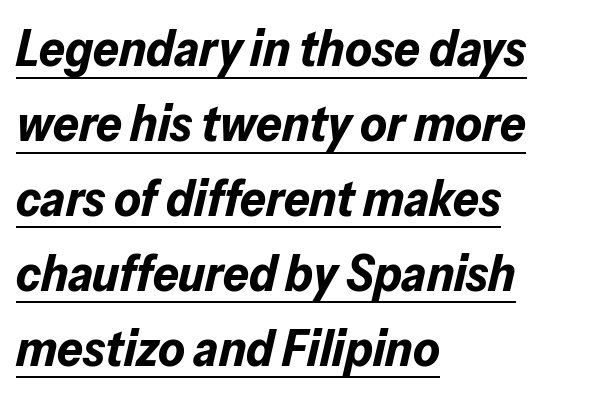
{"italic": "yes", "lean": "right", "slant_degrees": 13, "bold": "yes", "weight": "bold", "width": "normal", "stroke_contrast": "low", "x_height": "medium", "monospaced": "no", "underline": "yes", "align": "left", "line_spacing": "normal", "line_spacing_ratio": 1.47, "letter_spacing": "normal", "letter_spacing_em": 0.0, "glyph_px": 51}
